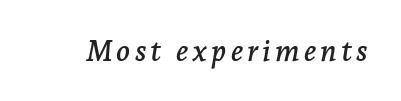
{"serif": "yes", "italic": "yes", "lean": "right", "slant_degrees": 7, "width": "normal", "stroke_contrast": "low", "x_height": "medium", "monospaced": "no", "underline": "no", "glyph_px": 29}
